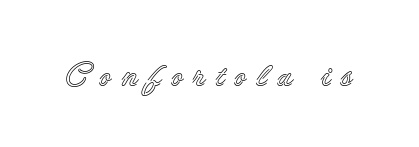
Q: Is the text italic (slanted)? A: Yes.
Q: Is the text underlined? A: No.
Q: Is the spacing between letters normal or unusually wide? A: Unusually wide.
Q: Width (condensed, normal, or wide)? A: Normal.
Q: x-height? A: Small.
Q: Monospaced? A: No.
